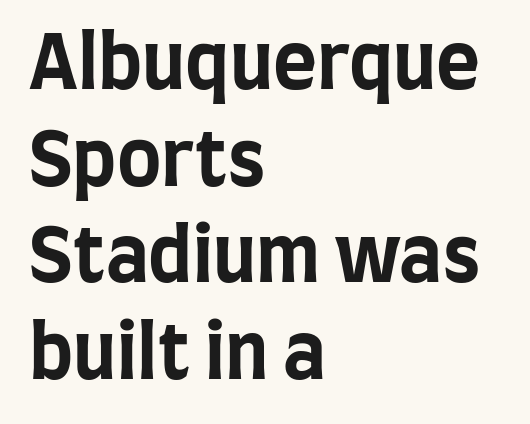
{"serif": "no", "italic": "no", "bold": "yes", "weight": "bold", "width": "condensed", "stroke_contrast": "low", "x_height": "large", "monospaced": "no", "underline": "no", "align": "left", "line_spacing": "normal", "line_spacing_ratio": 1.29, "letter_spacing": "normal", "letter_spacing_em": 0.0, "glyph_px": 75}
